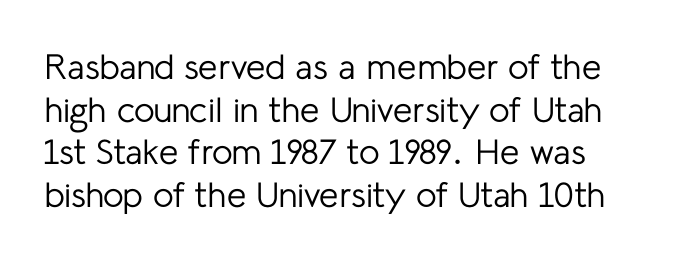
{"serif": "no", "italic": "no", "bold": "no", "weight": "regular", "width": "normal", "stroke_contrast": "low", "x_height": "medium", "monospaced": "no", "underline": "no", "align": "left", "line_spacing_ratio": 1.22, "letter_spacing": "normal", "letter_spacing_em": 0.0, "glyph_px": 35}
